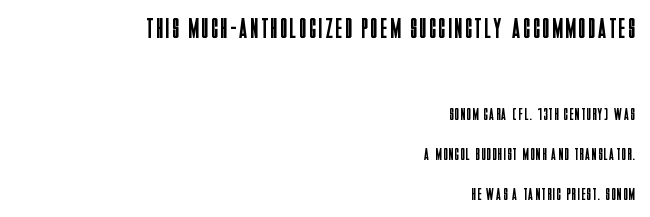
Weight class: somewhere from thin through regular. The face used here is proportionally spaced, like ordinary book or web type. Ordinary non-slanted type is in use. This block would shrink considerably if given ordinary leading; it's expanded now. The text block is weighted toward the right margin, trailing off unevenly leftward. Which of the two is more prominent by size? The first, at the top.
